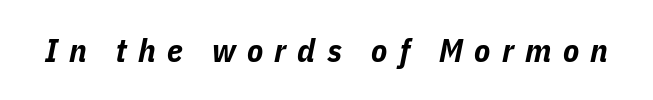
The words here are not underlined. Caption: bold face, heavy strokes. Note the varied advance widths — an 'i' is clearly narrower than an 'm'. The type is letterspaced generously, with wide tracking. The passage shown leans; its letterforms are oblique.
